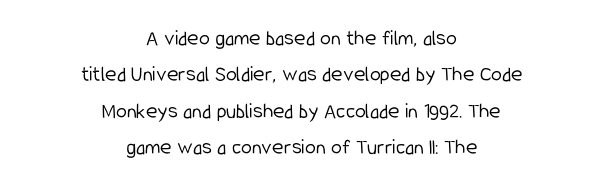
Q: Is the text bold? A: No.
Q: Is the text italic (slanted)? A: No, it is upright.
Q: Is the text underlined? A: No.
Q: How is the paragraph aligned? A: Centered.
Q: Is the spacing between letters normal or unusually wide? A: Normal.
Q: Is the spacing between lines tight, normal or loose? A: Normal.
